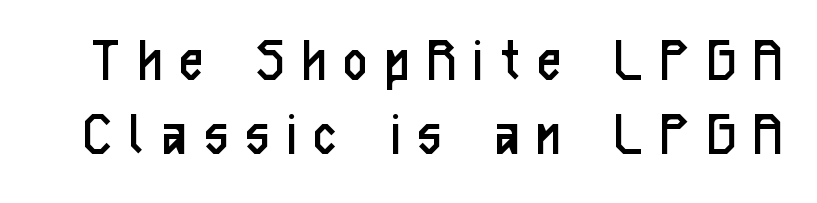
{"serif": "no", "italic": "no", "bold": "no", "weight": "regular", "width": "condensed", "stroke_contrast": "low", "x_height": "medium", "monospaced": "no", "underline": "no", "line_spacing_ratio": 1.17, "letter_spacing": "wide", "letter_spacing_em": 0.3, "glyph_px": 63}
